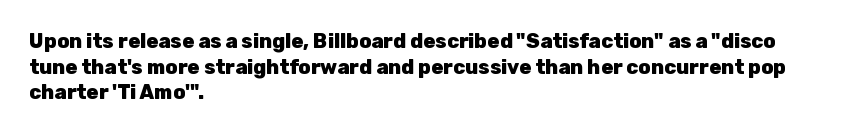
The image shows 20 px bold type, upright; set left-aligned, normal line spacing (1.28x), normal letter spacing, not underlined.
